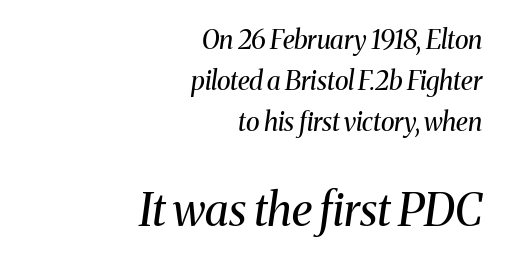
The image shows 45 px regular-weight serif type, italic (leaning right); set right-aligned, normal line spacing (1.57x), normal letter spacing, not underlined; the second (bottom) block is 1.73x larger; medium stroke contrast and a medium x-height.
